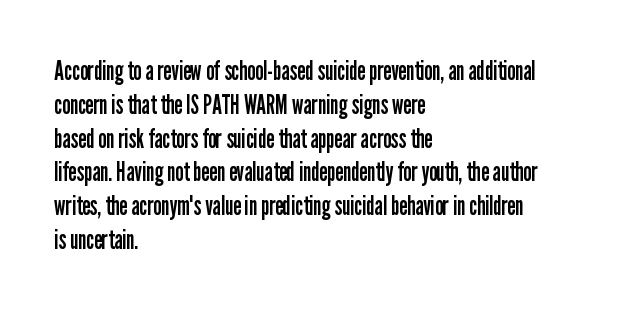
{"italic": "no", "bold": "no", "underline": "no", "align": "left", "line_spacing": "normal", "line_spacing_ratio": 1.3, "letter_spacing": "normal", "letter_spacing_em": 0.0, "glyph_px": 26}
